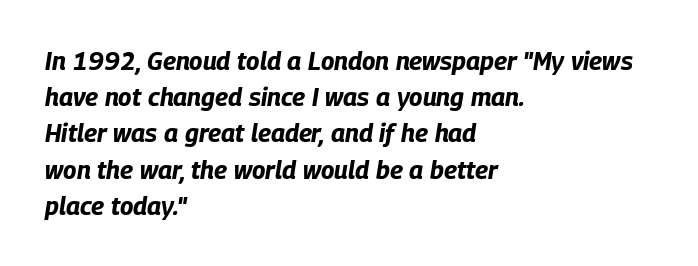
Q: Is the text bold? A: Yes.
Q: Is the text italic (slanted)? A: Yes, it leans right by about 9 degrees.
Q: Is the text underlined? A: No.
Q: How is the paragraph aligned? A: Left-aligned.
Q: Is the spacing between letters normal or unusually wide? A: Normal.
Q: Is the spacing between lines tight, normal or loose? A: Normal.
